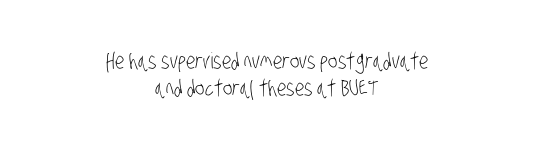
The image shows 22 px text type; set centered, line spacing 1.24x, normal letter spacing, not underlined.
